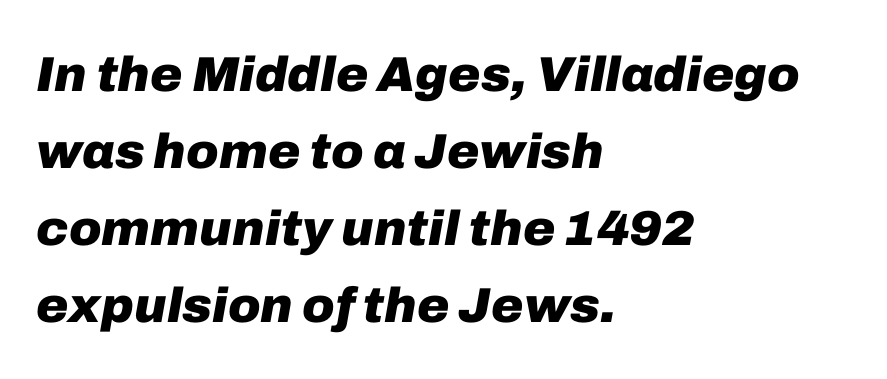
Whoever set this chose a conventional vertical rhythm. Look at the stroke-to-counter ratio: heavy, a bold. Nobody drew a line under any word here. These lines keep a tight, regular rhythm from letter to letter.
